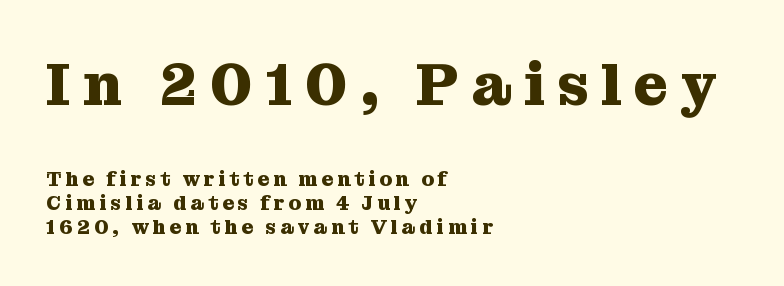
The image shows 60 px heavy serif type, upright; set left-aligned, line spacing 1.2x, unusually wide letter spacing (+0.2 em), not underlined; the first (top) block is 3.0x larger; medium stroke contrast and a medium x-height.
